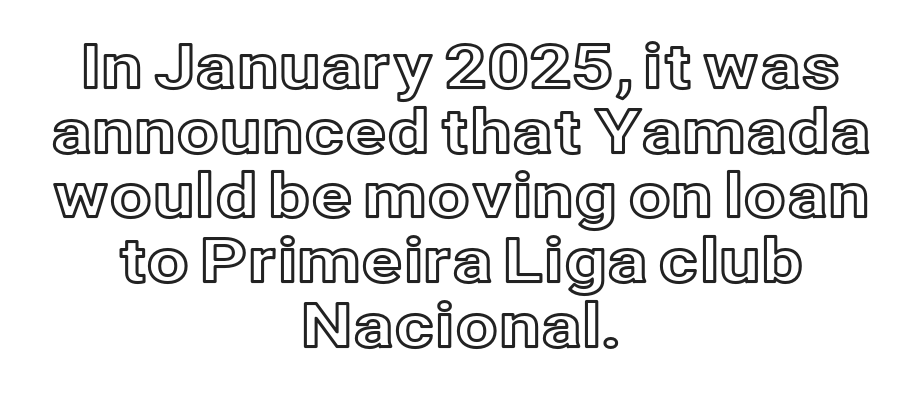
Q: Is the text italic (slanted)? A: No, it is upright.
Q: Is the text underlined? A: No.
Q: How is the paragraph aligned? A: Centered.
Q: Is the spacing between letters normal or unusually wide? A: Normal.
Q: Is the spacing between lines tight, normal or loose? A: Tight.
Q: Width (condensed, normal, or wide)? A: Normal.
Q: x-height? A: Medium.
Q: Monospaced? A: No.
